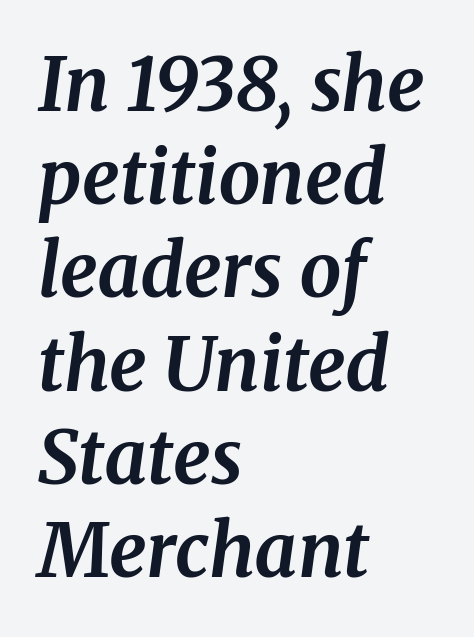
The image shows 74 px bold serif type, italic (leaning right); set left-aligned, normal line spacing (1.26x), normal letter spacing, not underlined; medium stroke contrast and a medium x-height.
